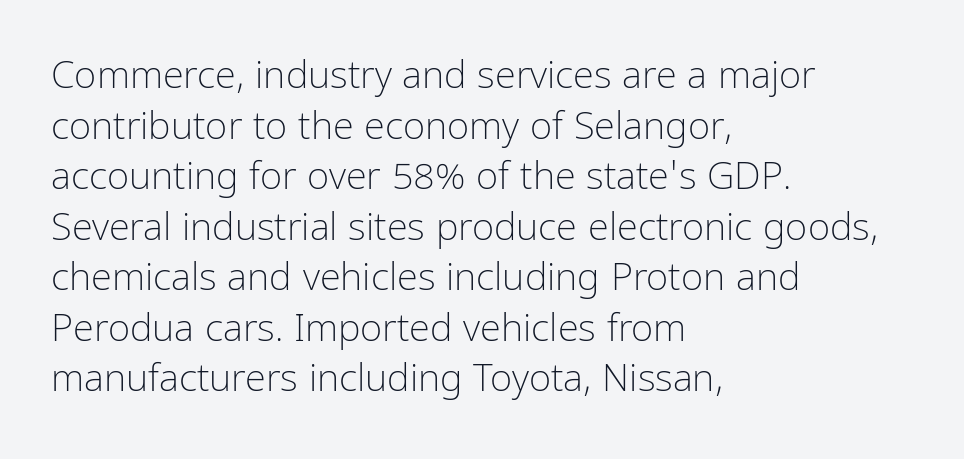
{"serif": "no", "italic": "no", "bold": "no", "weight": "light", "width": "condensed", "stroke_contrast": "low", "x_height": "medium", "monospaced": "no", "underline": "no", "align": "left", "line_spacing": "normal", "line_spacing_ratio": 1.33, "letter_spacing": "normal", "letter_spacing_em": 0.0, "glyph_px": 38}
